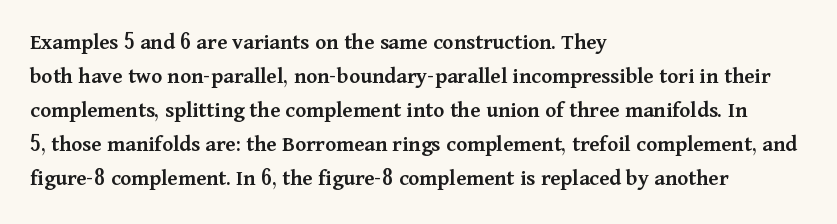
The image shows 23 px text type, upright; set left-aligned, normal line spacing (1.48x), normal letter spacing, not underlined.
